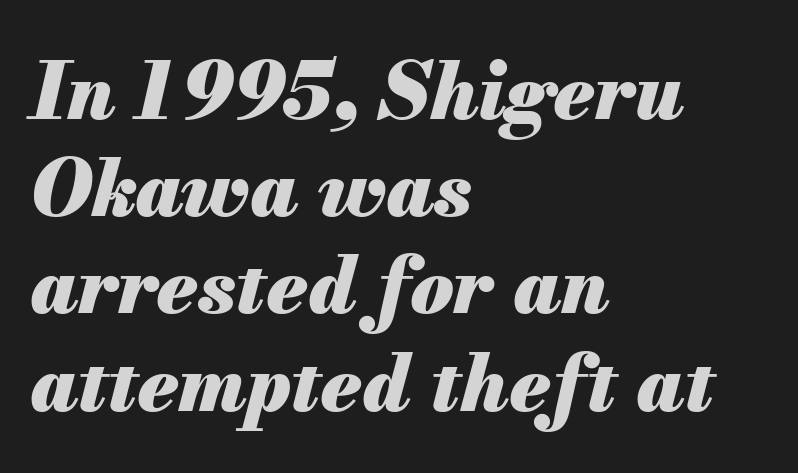
Q: Is the text bold? A: Yes.
Q: Is the text italic (slanted)? A: Yes, it leans right by about 13 degrees.
Q: Is the text underlined? A: No.
Q: How is the paragraph aligned? A: Left-aligned.
Q: Is the spacing between letters normal or unusually wide? A: Normal.
Q: Width (condensed, normal, or wide)? A: Normal.
Q: Stroke contrast? A: Medium.
Q: x-height? A: Small.
Q: Monospaced? A: No.
